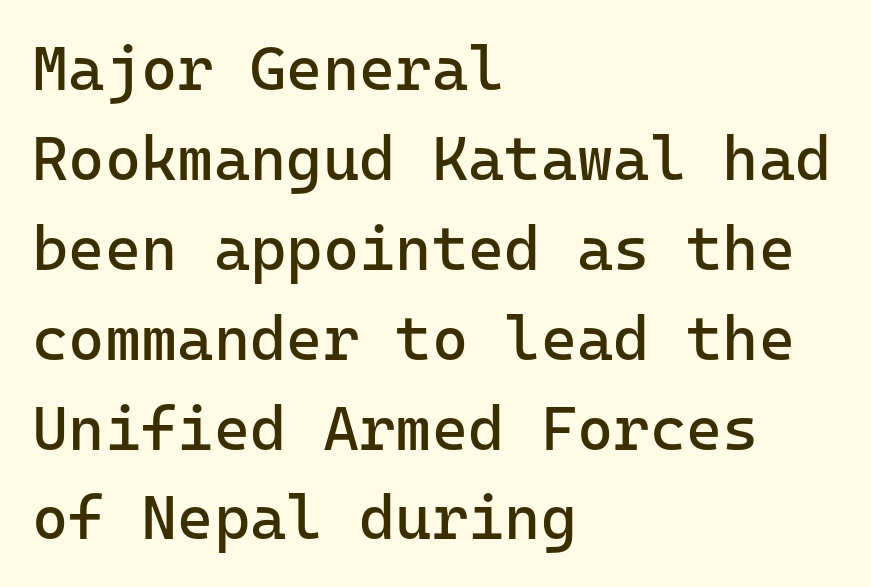
{"serif": "no", "italic": "no", "bold": "no", "weight": "regular", "width": "normal", "stroke_contrast": "low", "x_height": "medium", "monospaced": "yes", "underline": "no", "align": "left", "line_spacing": "normal", "line_spacing_ratio": 1.45, "letter_spacing": "normal", "letter_spacing_em": 0.0, "glyph_px": 62}
